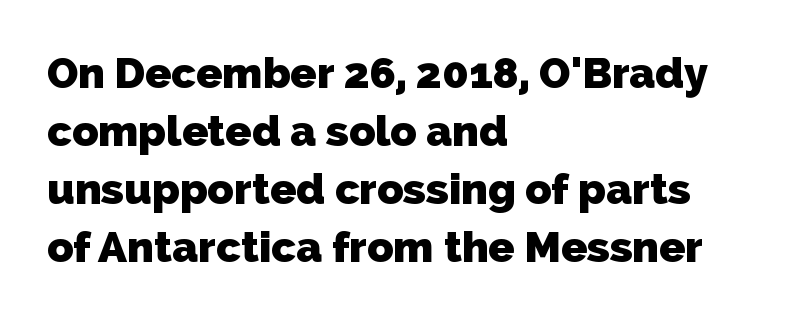
{"serif": "no", "bold": "yes", "weight": "heavy", "width": "normal", "stroke_contrast": "low", "x_height": "medium", "monospaced": "no", "underline": "no", "align": "left", "line_spacing": "normal", "line_spacing_ratio": 1.35, "letter_spacing": "normal", "letter_spacing_em": 0.0, "glyph_px": 43}
